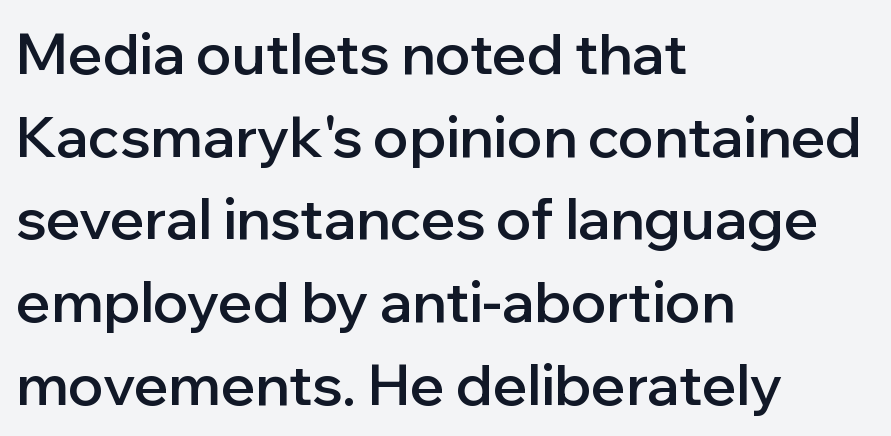
Q: Is the text bold? A: Semi-bold.
Q: Is the text italic (slanted)? A: No, it is upright.
Q: Is the typeface a serif or a sans-serif typeface? A: Sans-serif.
Q: Is the text underlined? A: No.
Q: How is the paragraph aligned? A: Left-aligned.
Q: Is the spacing between letters normal or unusually wide? A: Normal.
Q: Is the spacing between lines tight, normal or loose? A: Normal.
Q: Width (condensed, normal, or wide)? A: Normal.
Q: Stroke contrast? A: Low.
Q: x-height? A: Medium.
Q: Monospaced? A: No.
